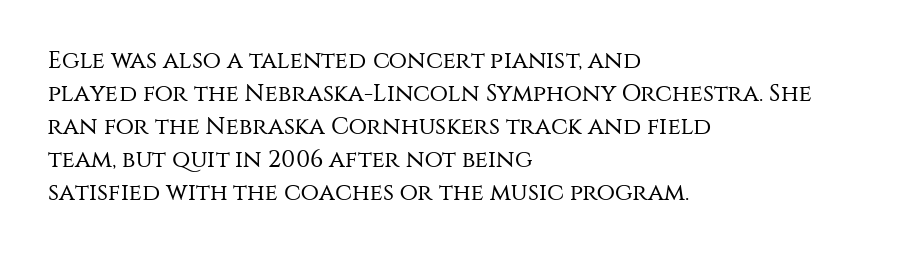
These lines stack with their left ends in a neat column. Letters rest on an invisible, unmarked baseline. The lines sit at an ordinary, default distance from one another. The type sits square on the baseline with zero lean. No letter is thick-stroked: the sample isn't bold. Default kerning and tracking; the words read as compact shapes.
